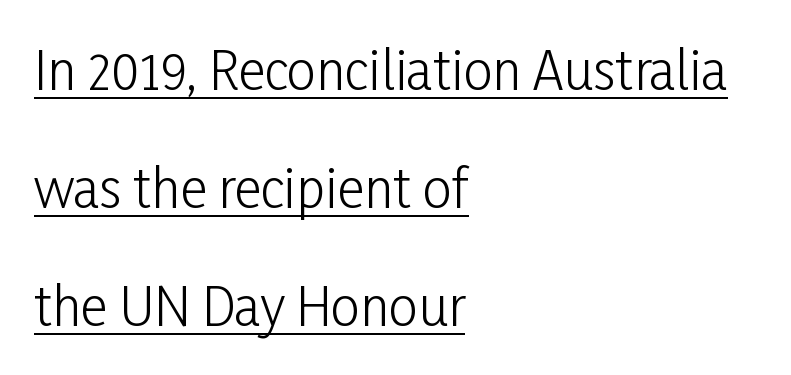
The image shows 52 px light, condensed sans-serif type, upright; set left-aligned, loose line spacing (2.27x), normal letter spacing, underlined; low stroke contrast and a medium x-height.
